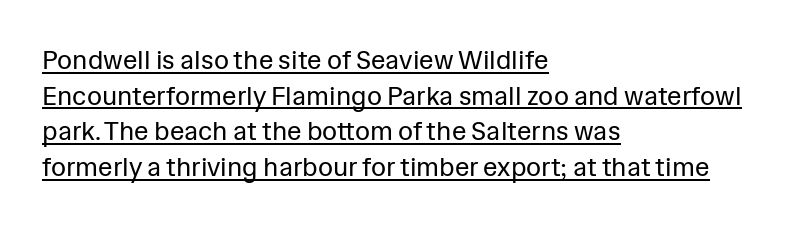
The image shows 26 px text type, upright; set left-aligned, normal line spacing (1.37x), normal letter spacing, underlined.
